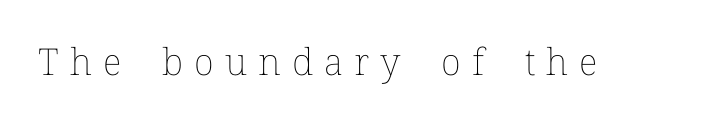
{"italic": "no", "bold": "no", "weight": "thin", "width": "normal", "stroke_contrast": "low", "x_height": "medium", "monospaced": "no", "underline": "no", "letter_spacing": "wide", "letter_spacing_em": 0.3, "glyph_px": 37}
